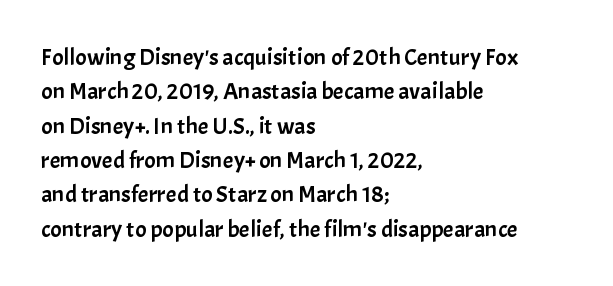
The rows are spaced the way most documents space them. Italic: no, the glyphs are upright roman. Reading down the block, your eye returns to a fixed left position each line. The words here are not underlined. Nothing unusual about the tracking: characters are spaced as the font intends.
